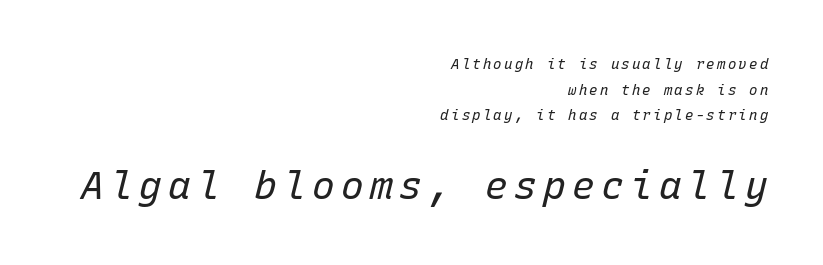
Q: Is the text bold? A: No.
Q: Is the text italic (slanted)? A: Yes, it leans right by about 15 degrees.
Q: Is the text underlined? A: No.
Q: How is the paragraph aligned? A: Right-aligned.
Q: Which block of text is set in a larger size, the first (top) or the second (bottom)? A: The second (bottom) one.
Q: Width (condensed, normal, or wide)? A: Normal.
Q: Stroke contrast? A: Low.
Q: x-height? A: Medium.
Q: Monospaced? A: Yes.
